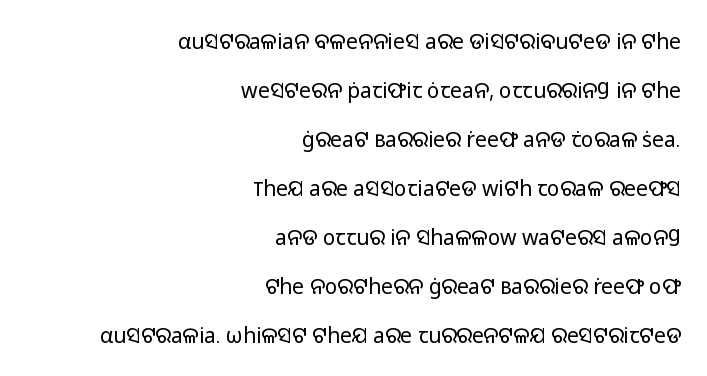
The image shows 21 px text type, upright; set right-aligned, loose line spacing (2.33x), normal letter spacing, not underlined.
